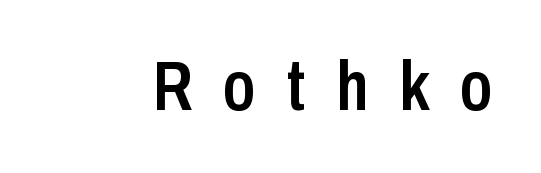
{"serif": "no", "italic": "no", "bold": "semi", "weight": "semibold", "width": "condensed", "stroke_contrast": "low", "x_height": "medium", "monospaced": "no", "underline": "no", "letter_spacing": "wide", "letter_spacing_em": 0.44, "glyph_px": 70}
